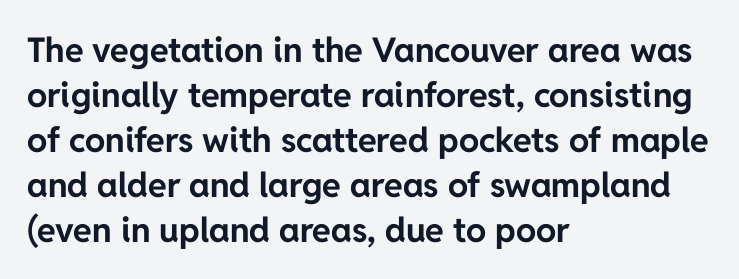
The image shows 34 px bold sans-serif type, upright; set left-aligned, normal line spacing (1.32x), normal letter spacing, not underlined; low stroke contrast and a medium x-height.
